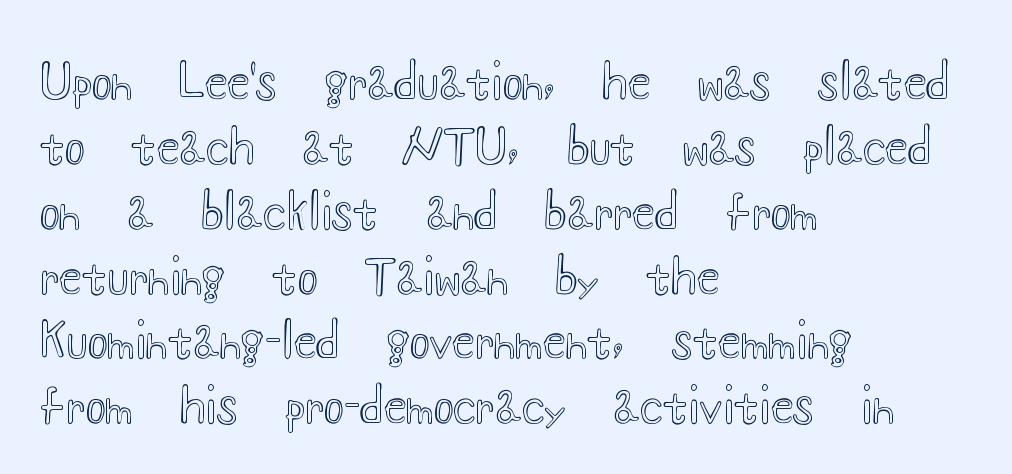
A typesetter would mark this as roman, not italic. Proportional: the letters do not fall into vertical columns. All the whitespace from short lines collects on the right. Regarding leading, the lines here are spaced in the standard way. There is no visible air inserted between adjacent glyphs.
